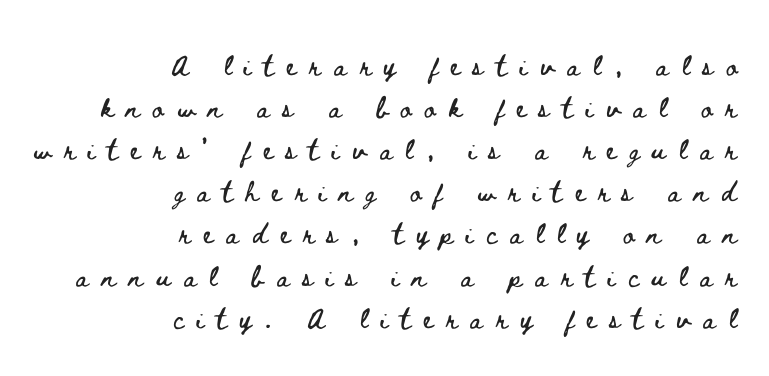
The image shows 26 px text type; set right-aligned, normal line spacing (1.62x), unusually wide letter spacing (+0.5 em), not underlined.
